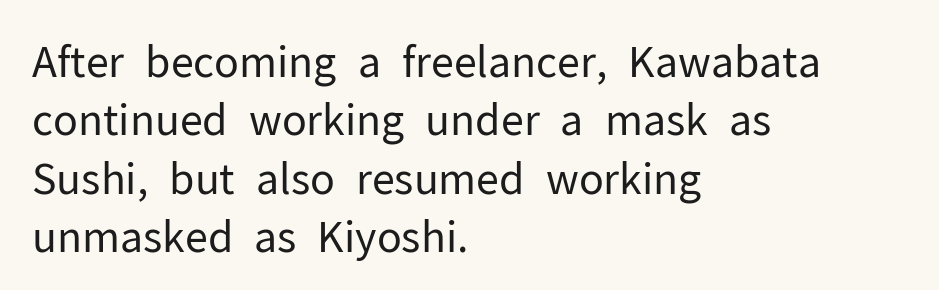
The image shows 42 px regular-weight sans-serif type, upright; set left-aligned, normal line spacing (1.39x), normal letter spacing, not underlined; low stroke contrast and a medium x-height.
